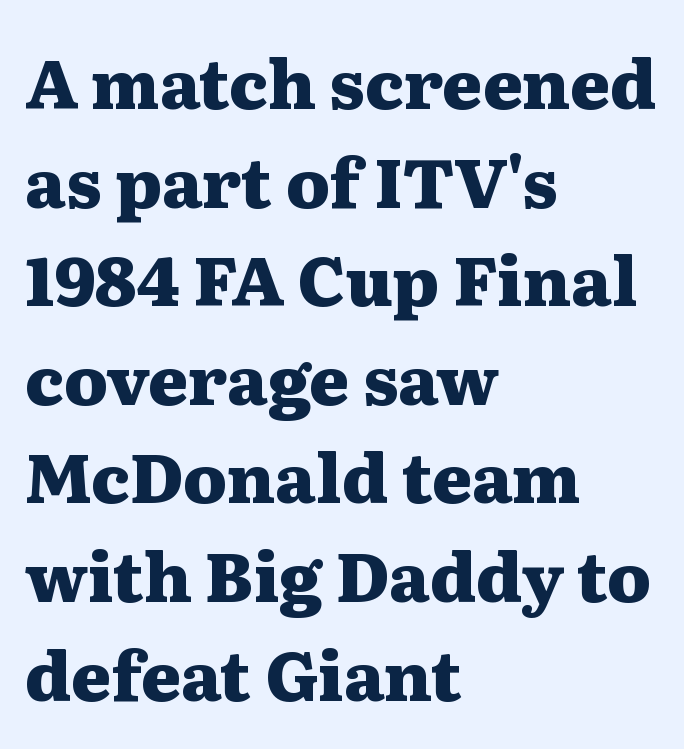
The space directly below the letters is spotless. The sample has been set heavy, in full bold. You can tell from the footed stems that serif type was used. Evenly set lines give the paragraph a standard silhouette. What stands out about the letter spacing? Nothing — it is the standard amount.
